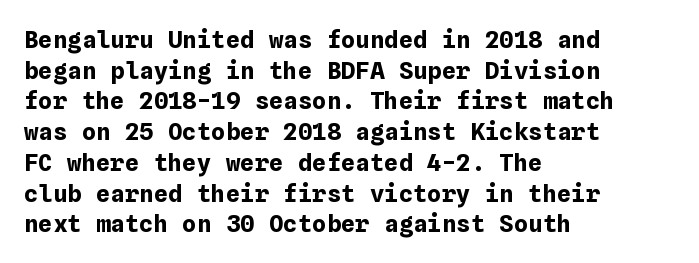
The image shows 24 px bold type, upright; set left-aligned, normal line spacing (1.28x), normal letter spacing, not underlined.
